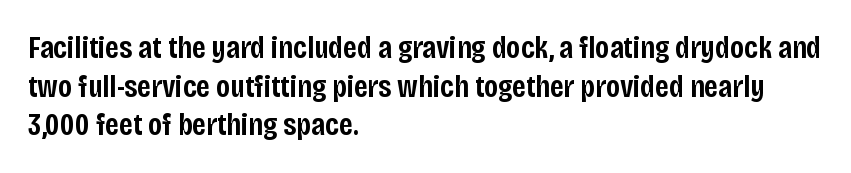
In terms of letterform style, serifs are entirely absent. The words here are not underlined. Notice how the passage keeps a crisp vertical edge on the left only. Each word holds together tightly as a unit, with standard inter-letter gaps.
